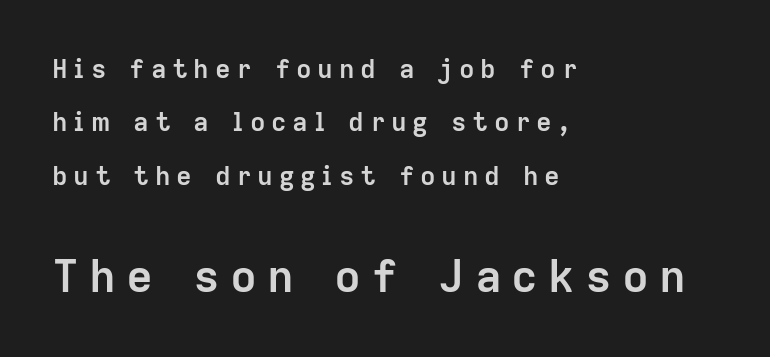
The image shows 45 px semibold sans-serif type, upright; set left-aligned, loose line spacing (2.05x), unusually wide letter spacing (+0.22 em), not underlined; the second (bottom) block is 1.73x larger; low stroke contrast and a medium x-height.
